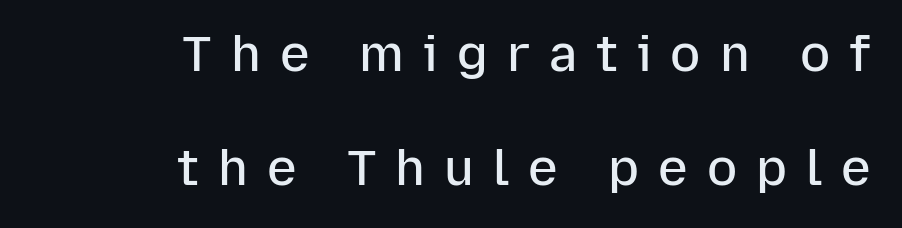
{"serif": "no", "italic": "no", "bold": "semi", "weight": "semibold", "width": "normal", "stroke_contrast": "low", "x_height": "medium", "monospaced": "no", "underline": "no", "align": "right", "line_spacing": "loose", "line_spacing_ratio": 2.29, "letter_spacing": "wide", "letter_spacing_em": 0.38, "glyph_px": 50}
